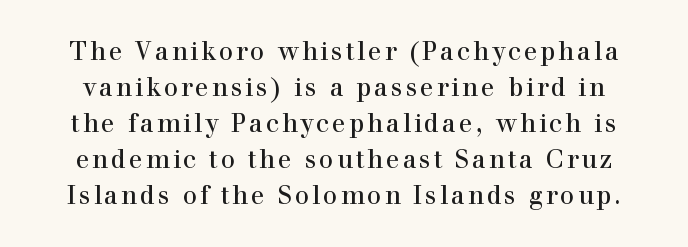
Q: Is the text italic (slanted)? A: No, it is upright.
Q: Is the text underlined? A: No.
Q: Is the spacing between lines tight, normal or loose? A: Normal.
